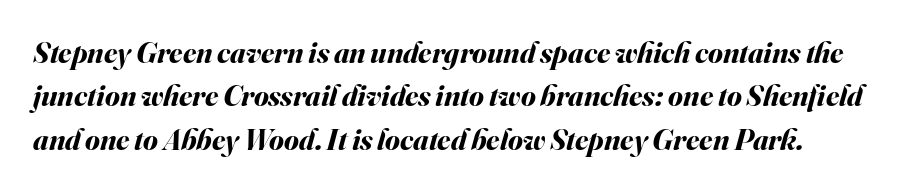
{"italic": "yes", "lean": "right", "slant_degrees": 16, "bold": "yes", "weight": "bold", "width": "normal", "stroke_contrast": "medium", "x_height": "small", "monospaced": "no", "underline": "no", "line_spacing": "normal", "line_spacing_ratio": 1.45, "letter_spacing": "normal", "letter_spacing_em": 0.0, "glyph_px": 30}
